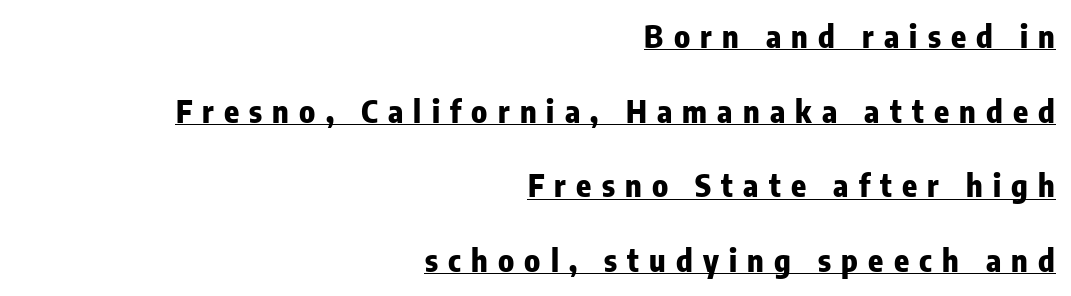
The image shows 31 px heavy, condensed sans-serif type, upright; set right-aligned, loose line spacing (2.41x), unusually wide letter spacing (+0.33 em), underlined; low stroke contrast and a medium x-height.
